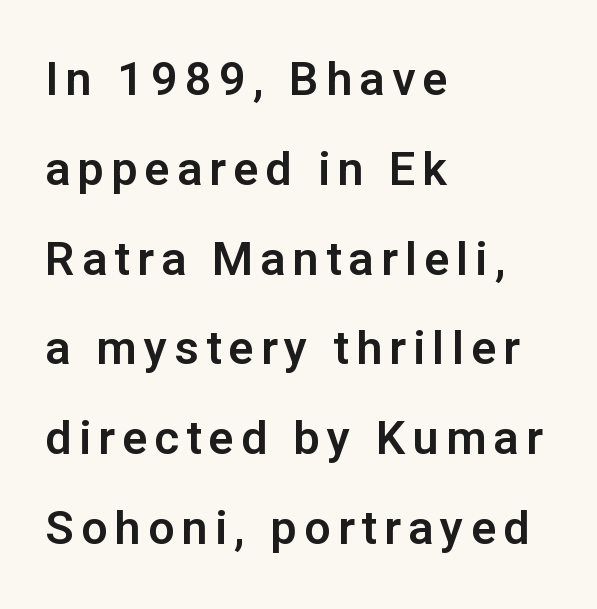
Q: Is the text italic (slanted)? A: No, it is upright.
Q: Is the typeface a serif or a sans-serif typeface? A: Sans-serif.
Q: Is the text underlined? A: No.
Q: How is the paragraph aligned? A: Left-aligned.
Q: Is the spacing between lines tight, normal or loose? A: Loose.
Q: Width (condensed, normal, or wide)? A: Normal.
Q: Stroke contrast? A: Low.
Q: x-height? A: Medium.
Q: Monospaced? A: No.
